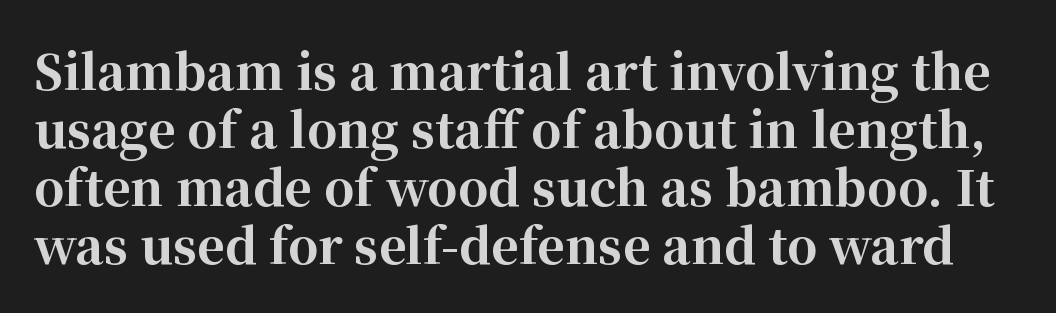
Between one letter and the next there's only the usual sliver of space. Any mark beneath the type? The region is blank. Here the designer chose a conventional face with non-uniform glyph widths. Does the type have serifs? Yes, each stem ends in a small foot. The passage shown is emphatically bold. Every character sits straight up, as roman type does.
